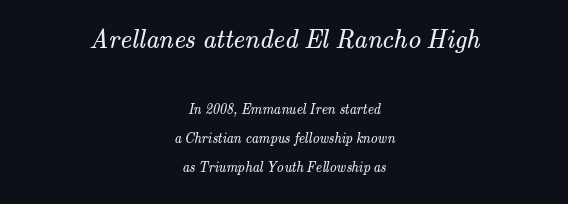
Each stroke keeps to a modest, everyday thickness or less. Compared with a flush-left layout, this one balances lines on the center instead. Glance below the letters and you will spot only blank space. The face used here is rendered with its standard letterfit. The designer dialed line spacing up above the default. Note: larger setting up top, smaller setting below.
